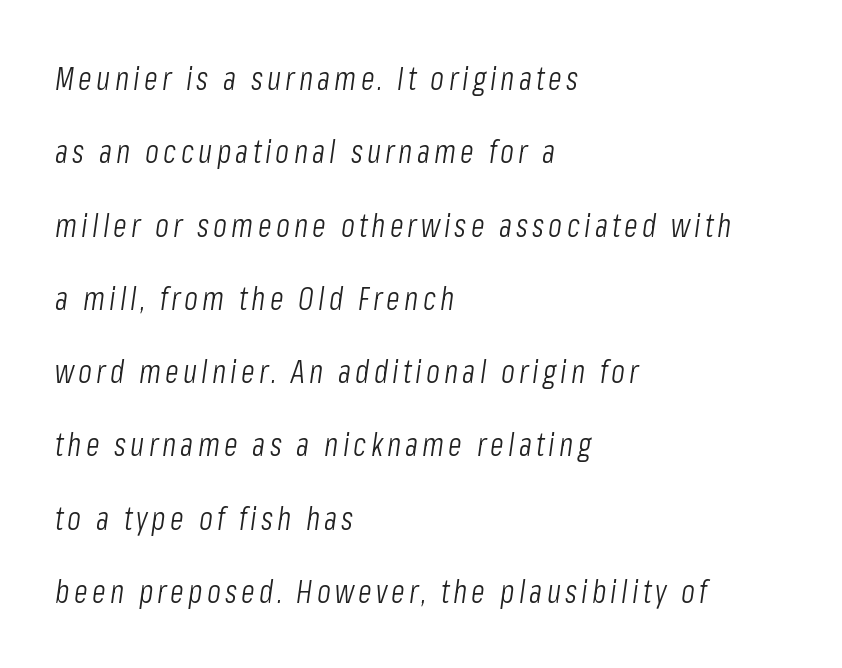
The image shows 32 px light, condensed type, italic (leaning right); set left-aligned, loose line spacing (2.29x), not underlined; low stroke contrast and a medium x-height.
